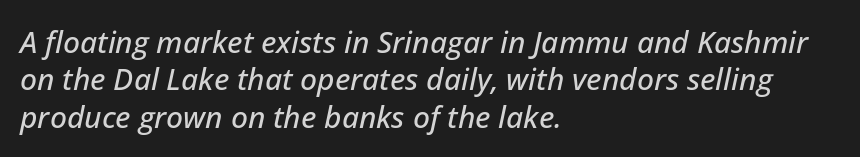
{"italic": "yes", "lean": "right", "slant_degrees": 12, "width": "normal", "stroke_contrast": "low", "x_height": "medium", "monospaced": "no", "underline": "no", "align": "left", "line_spacing": "normal", "line_spacing_ratio": 1.25, "letter_spacing": "normal", "letter_spacing_em": 0.0, "glyph_px": 30}
